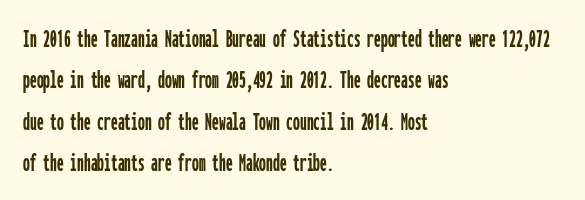
Successive baselines arrive at the customary interval. Short and long lines alike share a common starting point at left. Italic: no, the glyphs are upright roman. Short note: letters normally spaced. Quick note: underline off.
